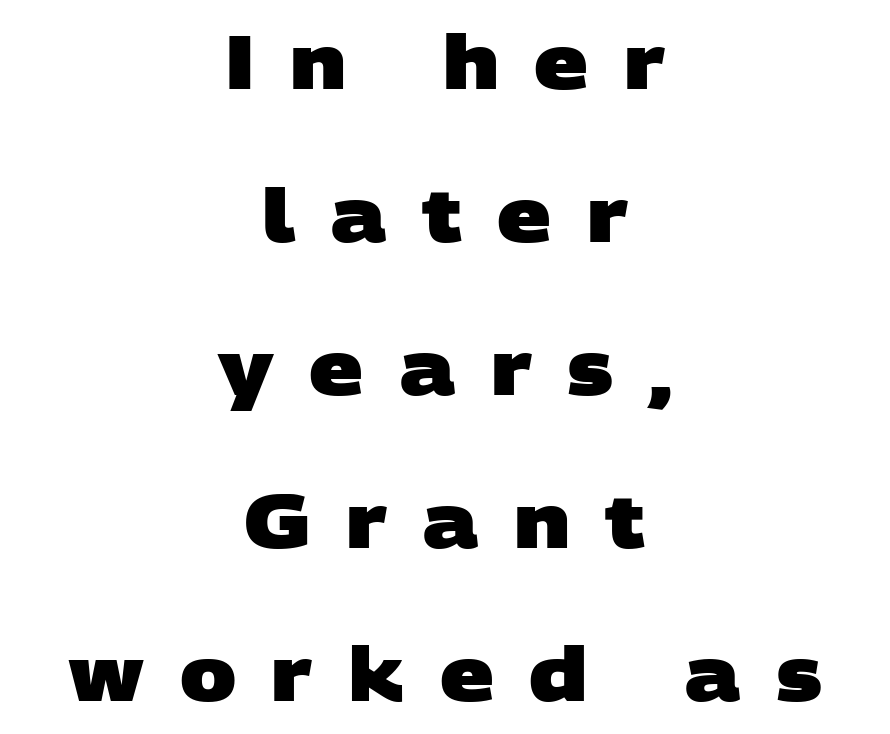
{"serif": "no", "bold": "yes", "weight": "heavy", "width": "wide", "stroke_contrast": "low", "x_height": "large", "monospaced": "no", "underline": "no", "align": "center", "line_spacing": "loose", "line_spacing_ratio": 2.04, "letter_spacing": "wide", "letter_spacing_em": 0.47, "glyph_px": 75}
